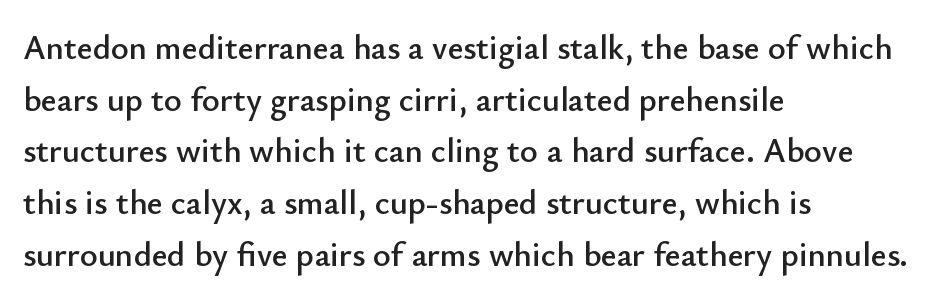
{"serif": "no", "italic": "no", "width": "normal", "stroke_contrast": "low", "x_height": "small", "monospaced": "no", "underline": "no", "align": "left", "line_spacing": "normal", "line_spacing_ratio": 1.52, "letter_spacing": "normal", "letter_spacing_em": 0.0, "glyph_px": 34}
